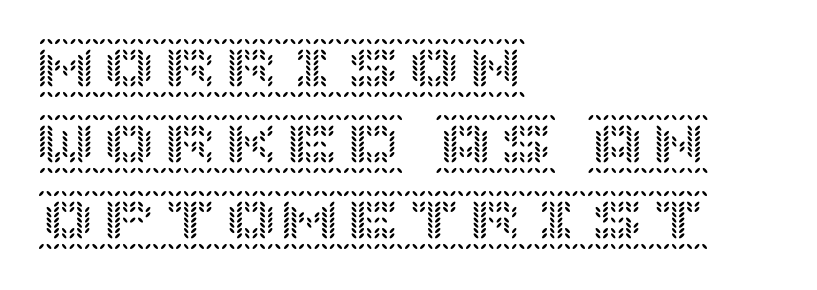
{"italic": "no", "width": "normal", "x_height": "large", "underline": "no", "align": "left", "line_spacing": "normal", "line_spacing_ratio": 1.25, "letter_spacing": "normal", "letter_spacing_em": 0.0, "glyph_px": 61}
